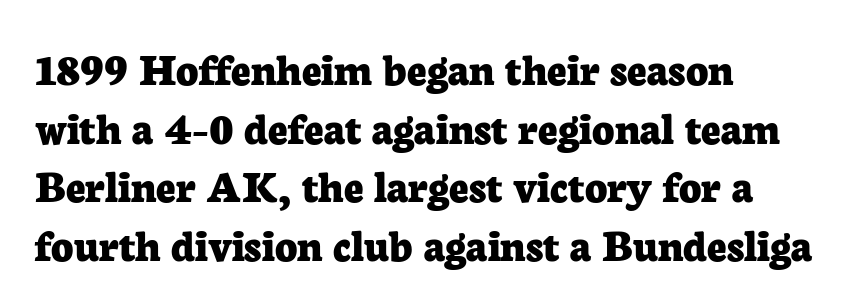
{"serif": "yes", "italic": "no", "bold": "yes", "weight": "bold", "width": "normal", "stroke_contrast": "low", "x_height": "medium", "monospaced": "no", "underline": "no", "align": "left", "line_spacing_ratio": 1.22, "letter_spacing": "normal", "letter_spacing_em": 0.0, "glyph_px": 48}
